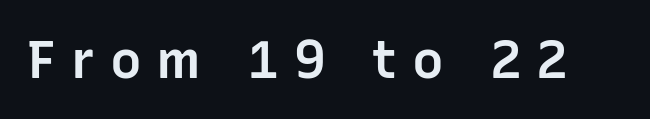
Looks like regular typesetting: each glyph gets only the width it needs. Notice the strokes are somewhat thickened but not fully heavy: this is a semibold. This is the regular roman posture of the typeface. The letterforms stand isolated, each surrounded by extra space. Only glyphs here, with clear space below each row. This is sans-serif lettering, the kind often seen on screens and signage.
